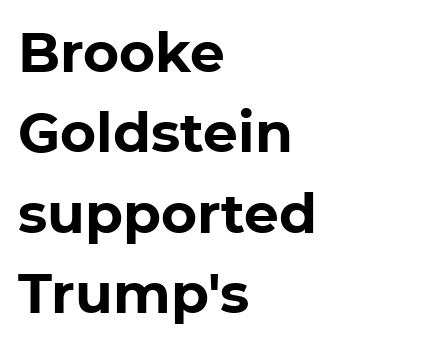
The image shows 55 px bold sans-serif type, upright; set left-aligned, normal line spacing (1.46x), normal letter spacing, not underlined; low stroke contrast and a medium x-height.
